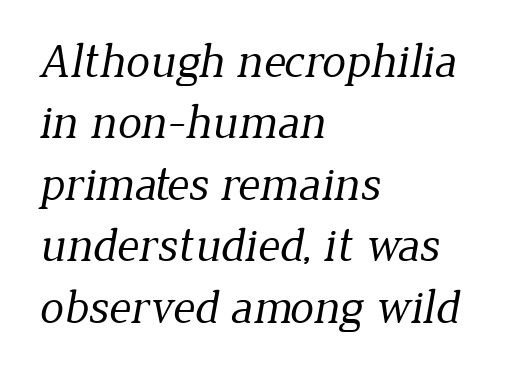
Q: Is the text bold? A: No.
Q: Is the typeface a serif or a sans-serif typeface? A: Serif.
Q: Is the text underlined? A: No.
Q: How is the paragraph aligned? A: Left-aligned.
Q: Is the spacing between letters normal or unusually wide? A: Normal.
Q: Is the spacing between lines tight, normal or loose? A: Normal.
Q: Width (condensed, normal, or wide)? A: Normal.
Q: Stroke contrast? A: Low.
Q: x-height? A: Medium.
Q: Monospaced? A: No.
